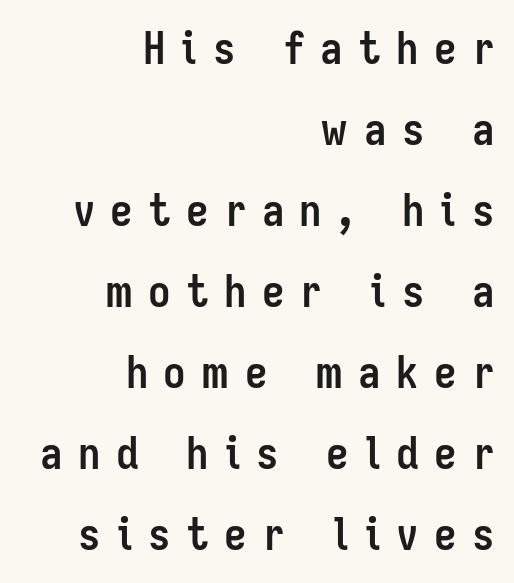
{"serif": "no", "italic": "no", "bold": "yes", "weight": "semibold", "width": "condensed", "stroke_contrast": "low", "x_height": "medium", "monospaced": "no", "underline": "no", "align": "right", "line_spacing_ratio": 1.8, "letter_spacing": "wide", "letter_spacing_em": 0.34, "glyph_px": 45}
